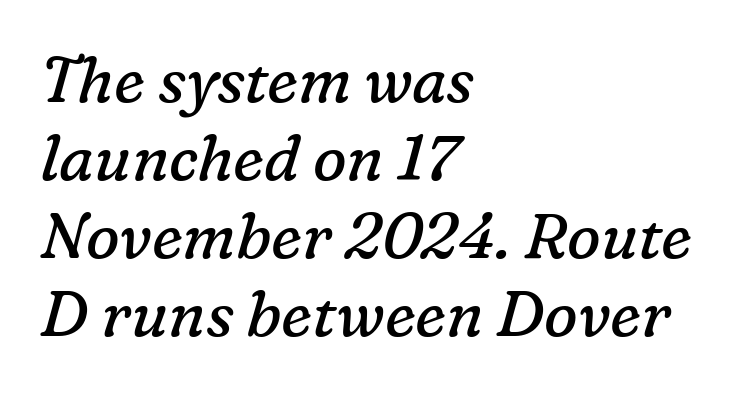
{"serif": "yes", "italic": "yes", "lean": "right", "slant_degrees": 16, "bold": "no", "weight": "regular", "width": "normal", "stroke_contrast": "low", "x_height": "medium", "monospaced": "no", "underline": "no", "align": "left", "line_spacing_ratio": 1.24, "letter_spacing": "normal", "letter_spacing_em": 0.0, "glyph_px": 63}
